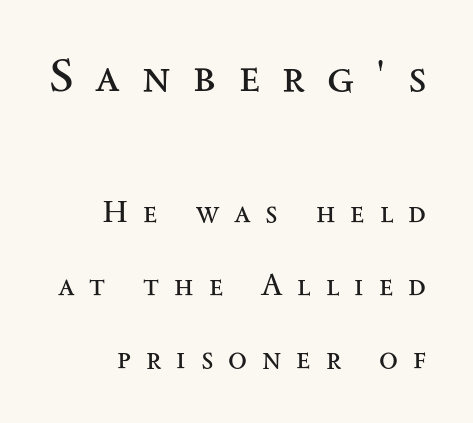
Q: Is the text bold? A: No.
Q: Is the text italic (slanted)? A: No, it is upright.
Q: Is the typeface a serif or a sans-serif typeface? A: Serif.
Q: Is the text underlined? A: No.
Q: Is the spacing between letters normal or unusually wide? A: Unusually wide.
Q: Is the spacing between lines tight, normal or loose? A: Loose.
Q: Which block of text is set in a larger size, the first (top) or the second (bottom)? A: The first (top) one.
Q: Width (condensed, normal, or wide)? A: Wide.
Q: Stroke contrast? A: Medium.
Q: x-height? A: Small.
Q: Monospaced? A: No.
